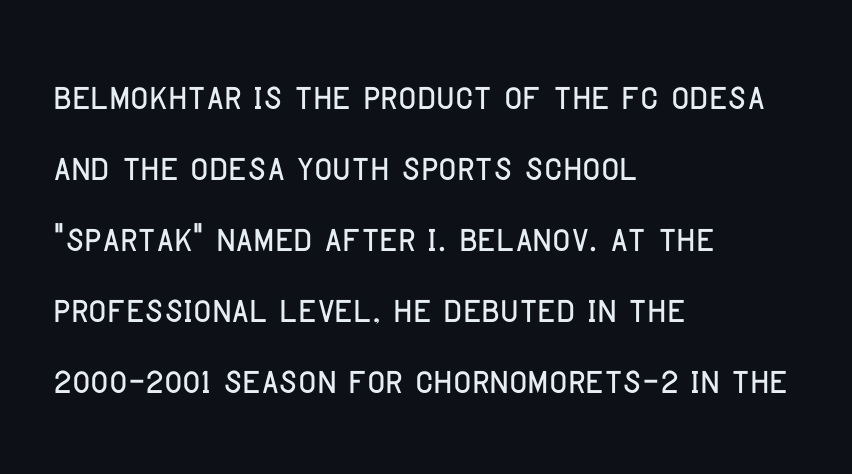
Q: Is the text italic (slanted)? A: No, it is upright.
Q: Is the typeface a serif or a sans-serif typeface? A: Sans-serif.
Q: Is the text underlined? A: No.
Q: How is the paragraph aligned? A: Left-aligned.
Q: Is the spacing between letters normal or unusually wide? A: Normal.
Q: Is the spacing between lines tight, normal or loose? A: Normal.
Q: Width (condensed, normal, or wide)? A: Condensed.
Q: Stroke contrast? A: Low.
Q: x-height? A: Large.
Q: Monospaced? A: No.
